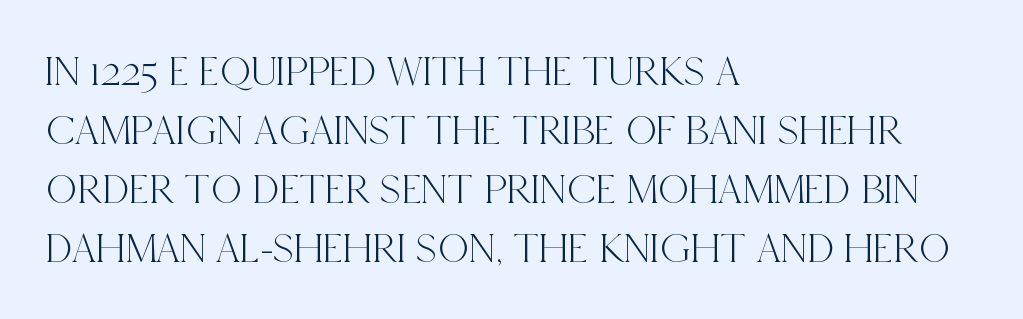
Does extra space separate the letters? No, they use regular spacing. What kind of face is this? One with serifs. These lines stack with their left ends in a neat column. Compared with typical paragraphs, the rows here are spaced about the same. Decoration check: the copy has no underline. You could not count columns in this text — the font is proportionally spaced.
